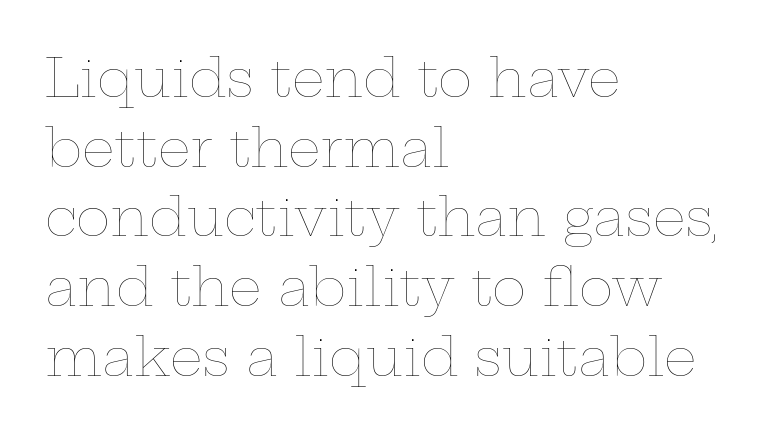
The letterforms sit at book weight or below. Nope, not italic — everything's standing straight. Underlining? Definitely not there. This sample uses plain, unmodified letter spacing.
